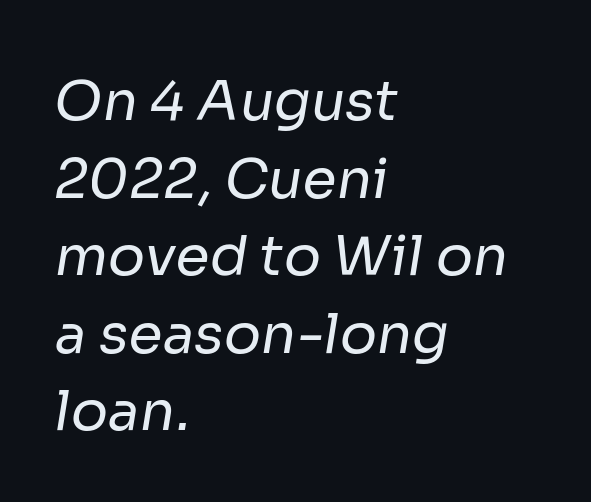
The typeface has the unassuming heft of standard copy or less. Vertical spacing — default. Visually the block forms a straight wall on the left and a jagged coastline on the right. The face used here is rendered with its standard letterfit. The string is rendered with underlining switched off. Here the designer chose a conventional face with non-uniform glyph widths.
